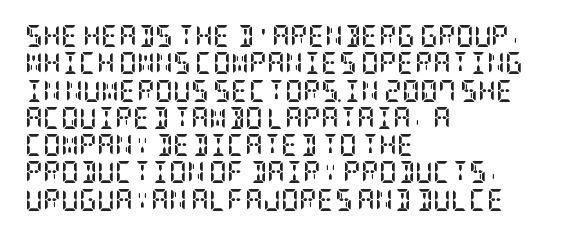
Q: Is the text bold? A: Yes.
Q: Is the text italic (slanted)? A: No, it is upright.
Q: Is the text underlined? A: No.
Q: How is the paragraph aligned? A: Left-aligned.
Q: Is the spacing between letters normal or unusually wide? A: Normal.
